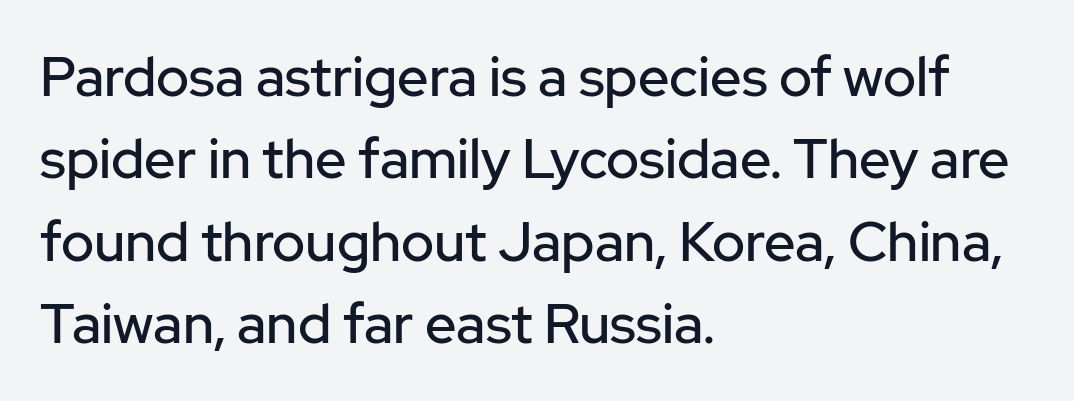
The image shows 55 px sans-serif type, upright; set left-aligned, normal line spacing (1.5x), normal letter spacing, not underlined; low stroke contrast and a medium x-height.
